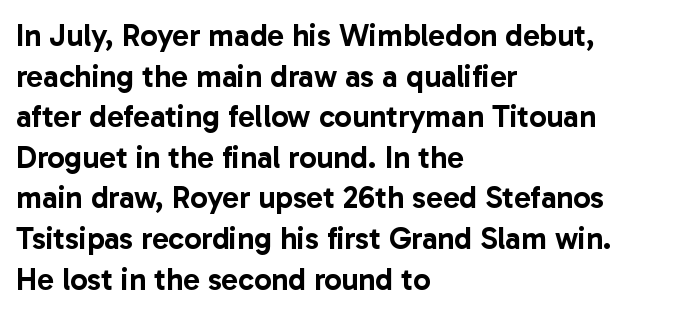
No word sits above an underline. Is there much room between lines? A standard amount, neither cramped nor airy. You could not count columns in this text — the font is proportionally spaced. Casual observation: everything's shoved over to the left.
